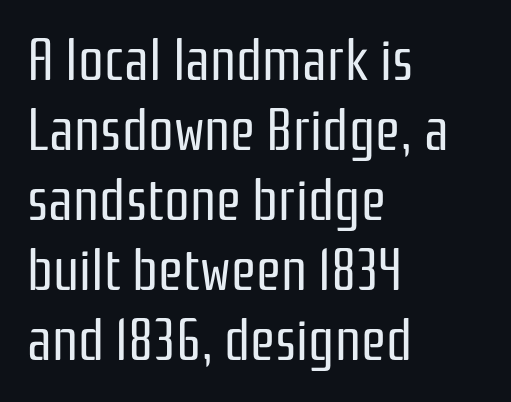
Q: Is the text bold? A: No.
Q: Is the text italic (slanted)? A: No, it is upright.
Q: Is the typeface a serif or a sans-serif typeface? A: Sans-serif.
Q: Is the text underlined? A: No.
Q: How is the paragraph aligned? A: Left-aligned.
Q: Is the spacing between letters normal or unusually wide? A: Normal.
Q: Width (condensed, normal, or wide)? A: Condensed.
Q: Stroke contrast? A: Low.
Q: x-height? A: Medium.
Q: Monospaced? A: No.
